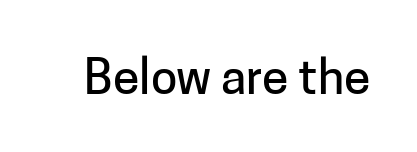
{"serif": "no", "italic": "no", "width": "normal", "stroke_contrast": "low", "x_height": "medium", "monospaced": "no", "underline": "no", "letter_spacing": "normal", "letter_spacing_em": 0.0, "glyph_px": 48}
